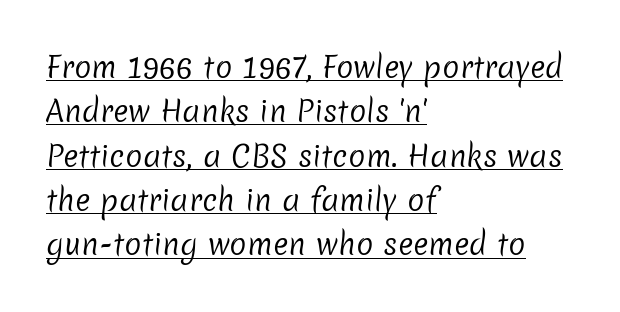
A rule runs beneath these lines of type. The font family rendered here belongs to the sans-serif group. Notice how the passage keeps a crisp vertical edge on the left only. Letter spacing: default. Regarding leading, the lines here are spaced in the standard way. The letters advance in unequal steps, a hallmark of proportional type.
